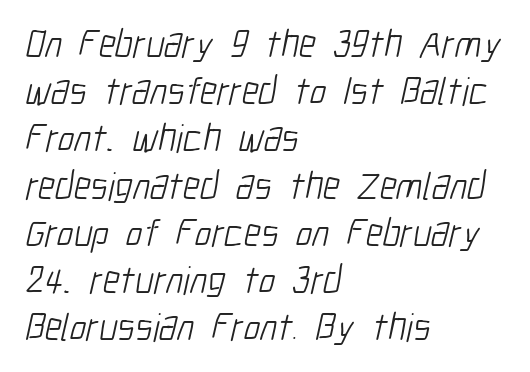
The image shows 39 px light, condensed sans-serif type; set left-aligned, line spacing 1.21x, normal letter spacing, not underlined; low stroke contrast and a medium x-height.
